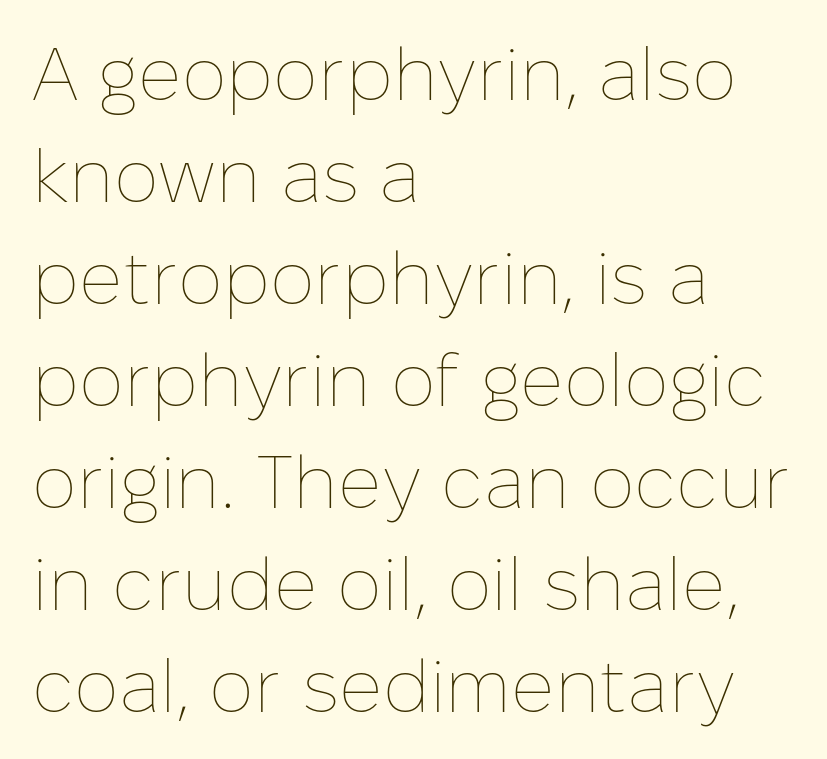
Horizontal bands of white between lines are of average thickness. These lines were composed using upright roman letters. Summary of weight: not heavy and not bold. The compositor pushed each line to the left boundary.
